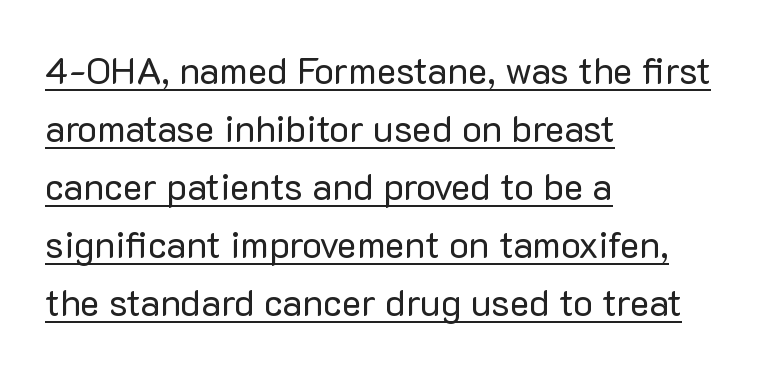
The image shows 37 px regular-weight sans-serif type, upright; set left-aligned, normal line spacing (1.57x), normal letter spacing, underlined; low stroke contrast and a medium x-height.
